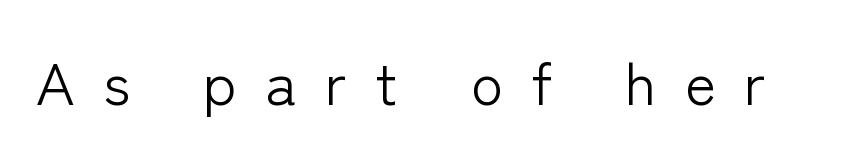
Q: Is the text bold? A: No.
Q: Is the text italic (slanted)? A: No, it is upright.
Q: Is the typeface a serif or a sans-serif typeface? A: Sans-serif.
Q: Is the text underlined? A: No.
Q: Is the spacing between letters normal or unusually wide? A: Unusually wide.
Q: Width (condensed, normal, or wide)? A: Normal.
Q: Stroke contrast? A: Low.
Q: x-height? A: Medium.
Q: Monospaced? A: No.
